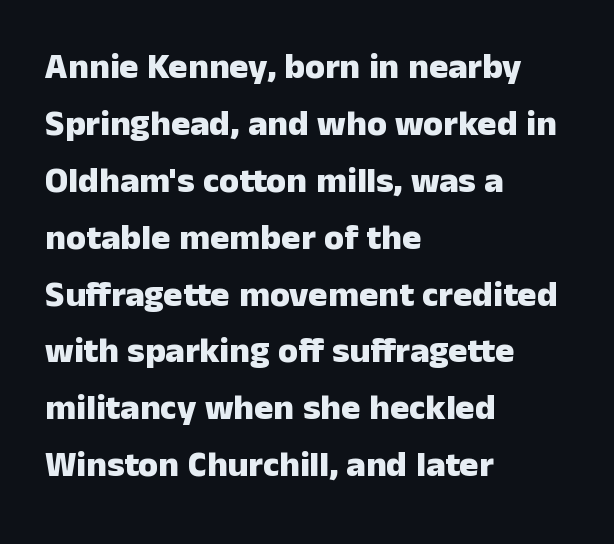
Q: Is the text bold? A: Yes.
Q: Is the text italic (slanted)? A: No, it is upright.
Q: Is the typeface a serif or a sans-serif typeface? A: Sans-serif.
Q: Is the text underlined? A: No.
Q: How is the paragraph aligned? A: Left-aligned.
Q: Is the spacing between letters normal or unusually wide? A: Normal.
Q: Is the spacing between lines tight, normal or loose? A: Normal.
Q: Width (condensed, normal, or wide)? A: Normal.
Q: Stroke contrast? A: Low.
Q: x-height? A: Medium.
Q: Monospaced? A: No.
